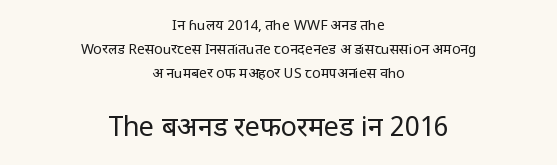
Q: Is the text bold? A: No.
Q: Is the text italic (slanted)? A: No, it is upright.
Q: Is the text underlined? A: No.
Q: How is the paragraph aligned? A: Centered.
Q: Is the spacing between letters normal or unusually wide? A: Normal.
Q: Which block of text is set in a larger size, the first (top) or the second (bottom)? A: The second (bottom) one.
